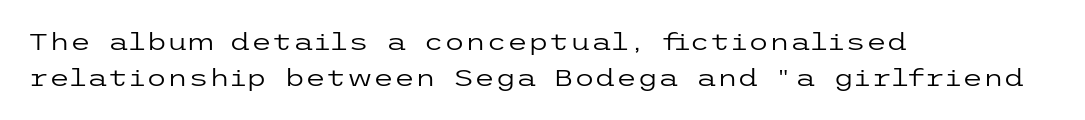
Q: Is the text bold? A: No.
Q: Is the text italic (slanted)? A: No, it is upright.
Q: Is the text underlined? A: No.
Q: How is the paragraph aligned? A: Left-aligned.
Q: Is the spacing between letters normal or unusually wide? A: Normal.
Q: Is the spacing between lines tight, normal or loose? A: Normal.
